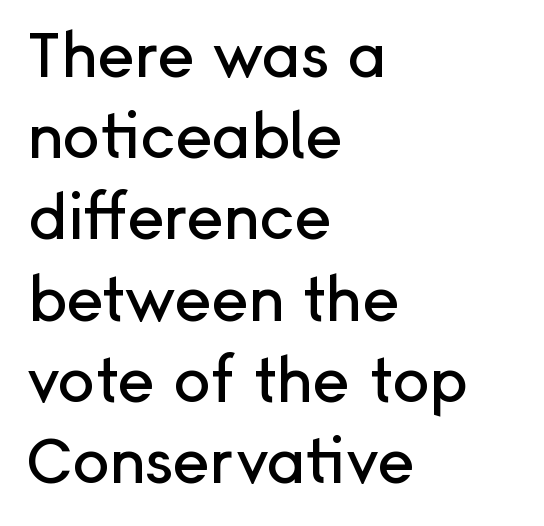
Q: Is the text italic (slanted)? A: No, it is upright.
Q: Is the typeface a serif or a sans-serif typeface? A: Sans-serif.
Q: Is the text underlined? A: No.
Q: How is the paragraph aligned? A: Left-aligned.
Q: Is the spacing between letters normal or unusually wide? A: Normal.
Q: Is the spacing between lines tight, normal or loose? A: Normal.
Q: Width (condensed, normal, or wide)? A: Normal.
Q: Stroke contrast? A: Low.
Q: x-height? A: Medium.
Q: Monospaced? A: No.
